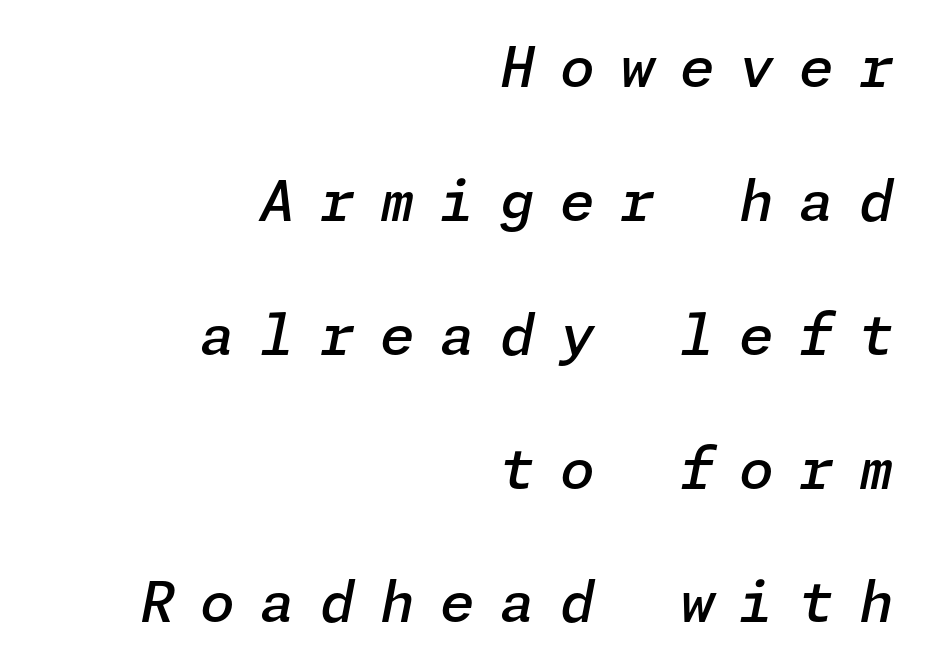
The image shows 56 px semibold type, italic (leaning right); set right-aligned, loose line spacing (2.39x), unusually wide letter spacing (+0.45 em), not underlined; low stroke contrast and a medium x-height.
